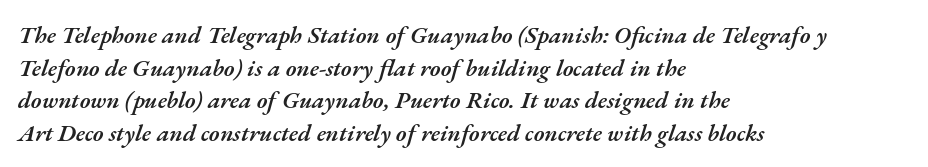
The image shows 24 px text type, italic (leaning right); set left-aligned, normal line spacing (1.36x), normal letter spacing, not underlined.
